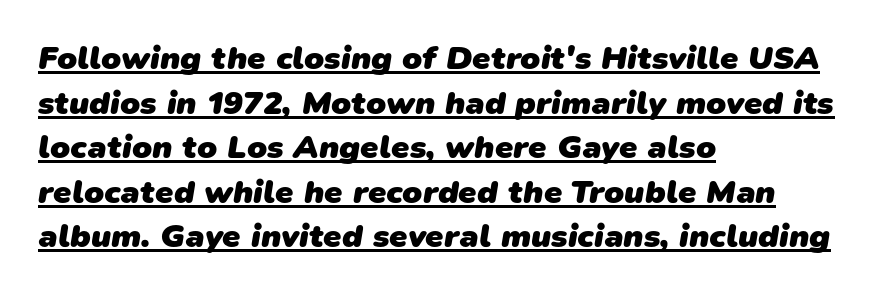
The horizontal fit of the characters is conventional and even. One glance says typical: line gaps are just what's usual. In terms of weight, the rendering is a true, heavy bold. This sample uses a sans-serif face. The paragraph shown leans on its left margin.
